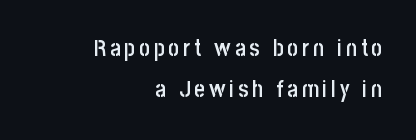
The image shows 23 px text type, upright; set right-aligned, line spacing 1.8x, not underlined.
